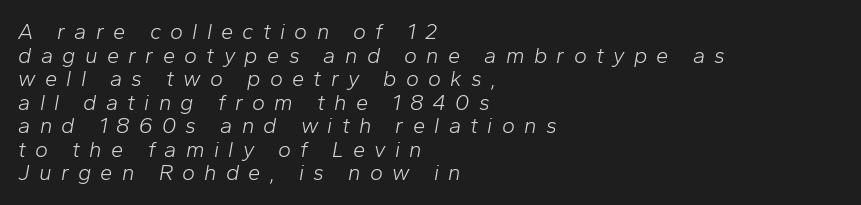
Short note: letters widely spaced. Visually the block forms a straight wall on the left and a jagged coastline on the right. The designer dialed line spacing down below the default. This is not heavy type; no bold has been used. Decoration check: the copy has no underline. Italic: yes, the glyphs are oblique.
